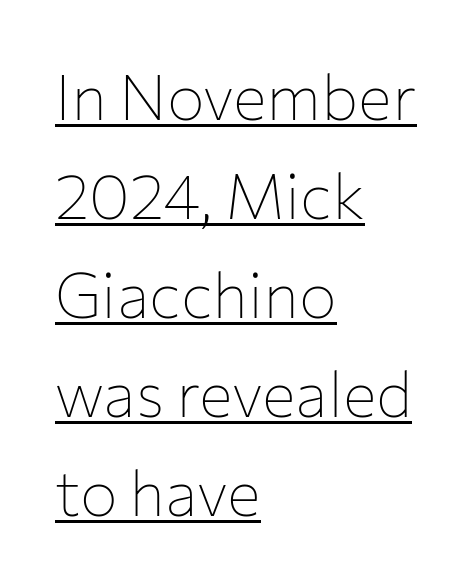
Q: Is the text bold? A: No.
Q: Is the text italic (slanted)? A: No, it is upright.
Q: Is the typeface a serif or a sans-serif typeface? A: Sans-serif.
Q: Is the text underlined? A: Yes.
Q: How is the paragraph aligned? A: Left-aligned.
Q: Is the spacing between letters normal or unusually wide? A: Normal.
Q: Is the spacing between lines tight, normal or loose? A: Normal.
Q: Width (condensed, normal, or wide)? A: Normal.
Q: Stroke contrast? A: Low.
Q: x-height? A: Medium.
Q: Monospaced? A: No.
